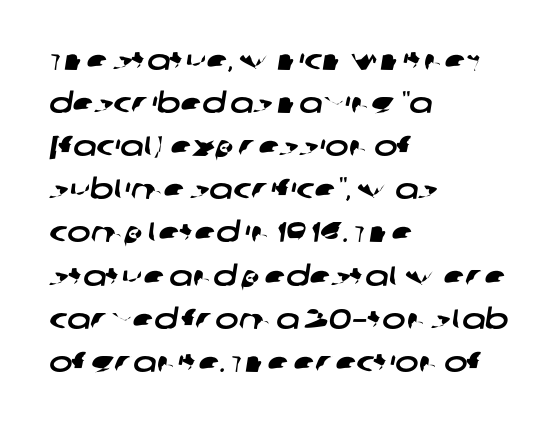
The image shows 28 px wide sans-serif type; set left-aligned, normal line spacing (1.54x), normal letter spacing, not underlined; low stroke contrast and a large x-height.
